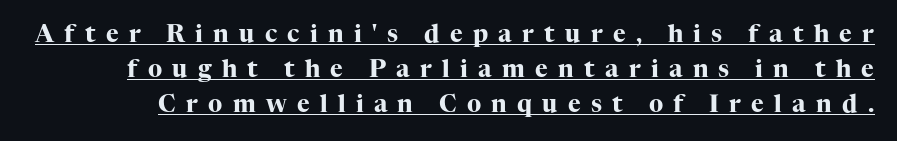
Q: Is the text bold? A: Yes.
Q: Is the text italic (slanted)? A: No, it is upright.
Q: Is the text underlined? A: Yes.
Q: Is the spacing between letters normal or unusually wide? A: Unusually wide.
Q: Is the spacing between lines tight, normal or loose? A: Normal.
